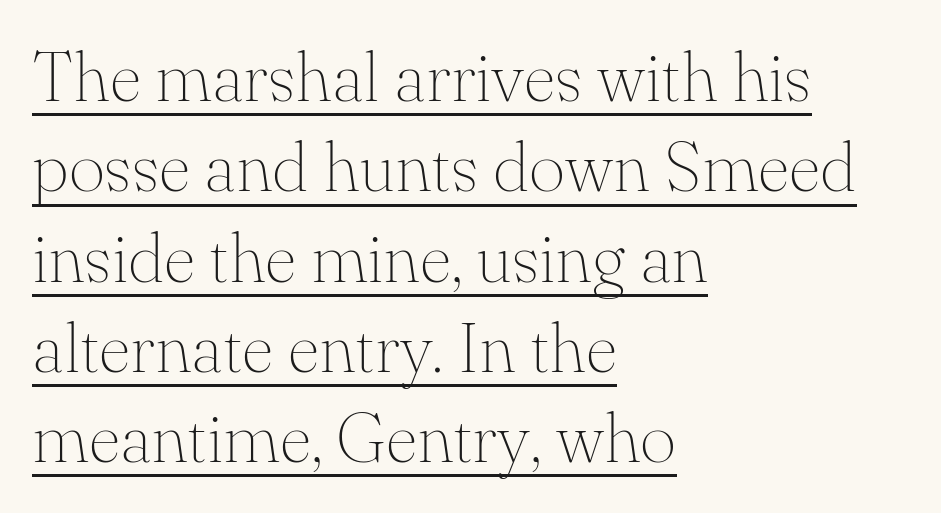
The image shows 70 px thin serif type, upright; set left-aligned, normal line spacing (1.29x), normal letter spacing, underlined; medium stroke contrast and a small x-height.
